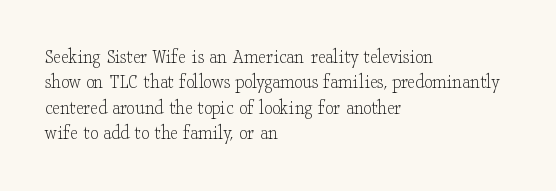
A bare baseline throughout the passage. Line beginnings align vertically; line endings do not. This sample uses plain, unmodified letter spacing. Posture: straight, roman, zero tilt. Is this a heavy cut? Hardly; it is regular or lighter.
